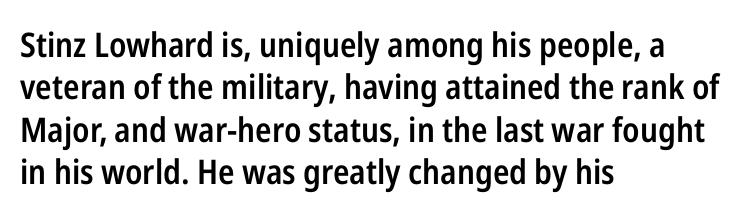
The image shows 34 px semibold, condensed sans-serif type, upright; set left-aligned, normal line spacing (1.25x), normal letter spacing, not underlined; low stroke contrast and a medium x-height.
